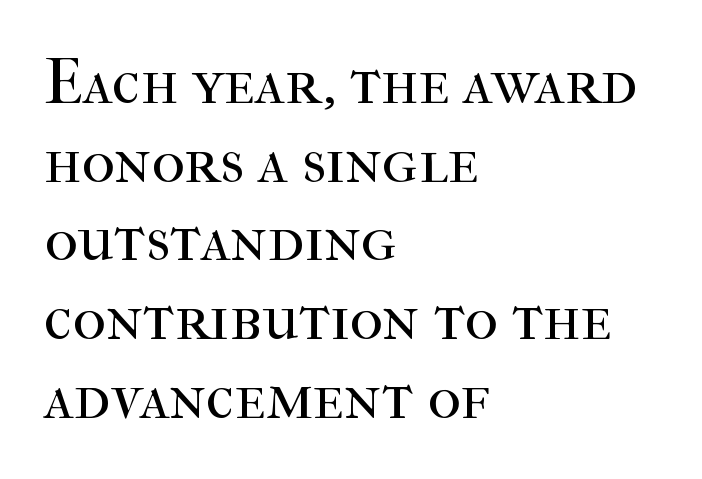
{"serif": "yes", "italic": "no", "bold": "no", "weight": "regular", "width": "normal", "stroke_contrast": "high", "x_height": "medium", "monospaced": "no", "underline": "no", "align": "left", "line_spacing_ratio": 1.23, "letter_spacing": "normal", "letter_spacing_em": 0.0, "glyph_px": 64}
